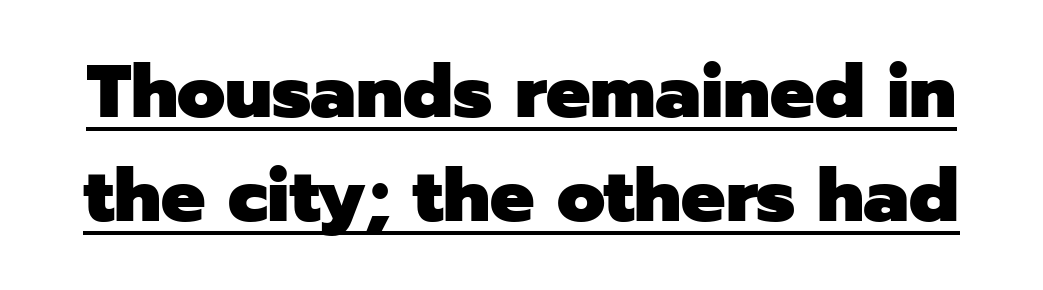
The image shows 74 px heavy sans-serif type, upright; set normal line spacing (1.41x), normal letter spacing, underlined; low stroke contrast and a medium x-height.
